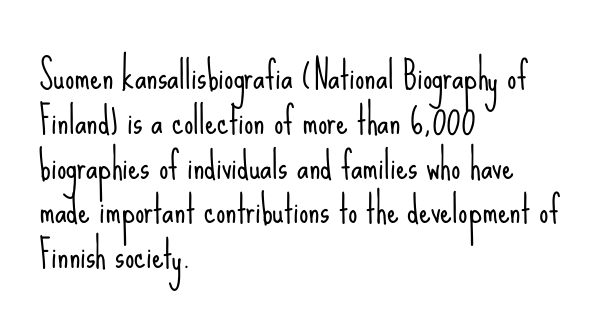
Q: Is the text bold? A: No.
Q: Is the text italic (slanted)? A: No, it is upright.
Q: Is the typeface a serif or a sans-serif typeface? A: Sans-serif.
Q: Is the text underlined? A: No.
Q: How is the paragraph aligned? A: Left-aligned.
Q: Is the spacing between letters normal or unusually wide? A: Normal.
Q: Width (condensed, normal, or wide)? A: Condensed.
Q: Stroke contrast? A: Low.
Q: x-height? A: Small.
Q: Monospaced? A: No.
